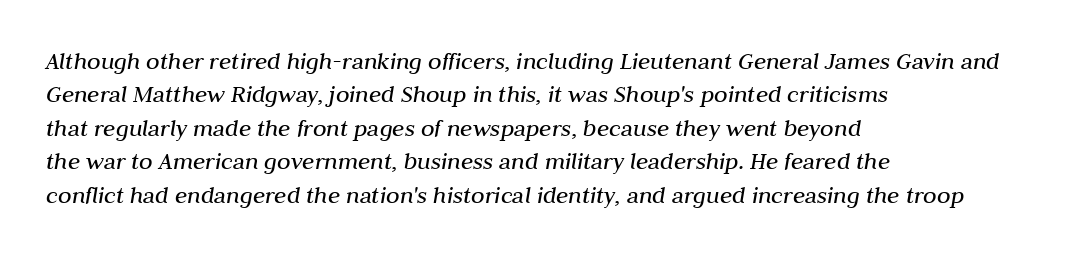
The image shows 25 px text type, italic (leaning right); set left-aligned, normal line spacing (1.34x), normal letter spacing, not underlined.
